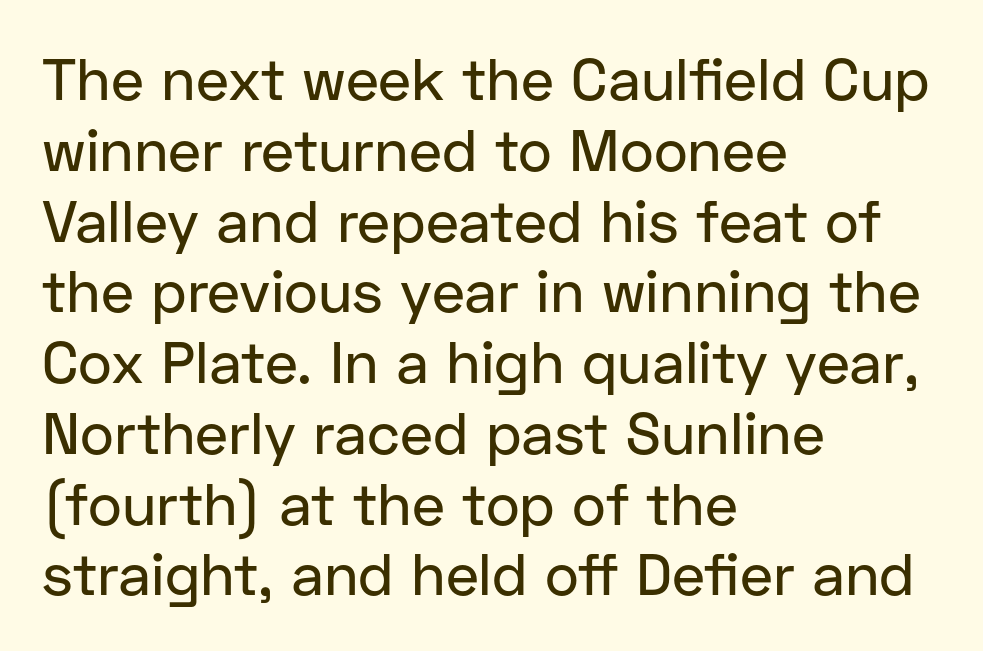
The image shows 58 px sans-serif type, upright; set left-aligned, line spacing 1.22x, normal letter spacing, not underlined; low stroke contrast and a medium x-height.
